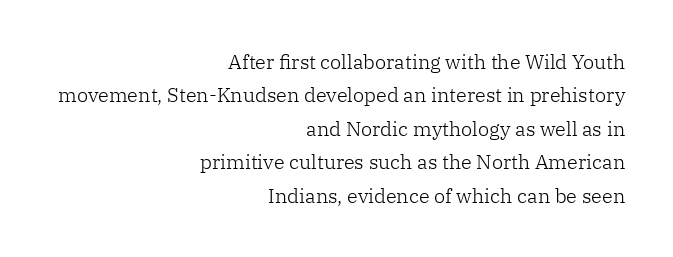
{"italic": "no", "bold": "no", "underline": "no", "align": "right", "line_spacing": "normal", "line_spacing_ratio": 1.67, "letter_spacing": "normal", "letter_spacing_em": 0.0, "glyph_px": 20}
